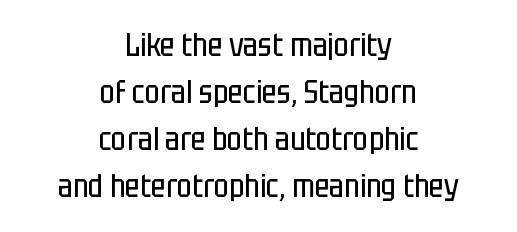
The image shows 32 px regular-weight, condensed sans-serif type, upright; set centered, normal line spacing (1.47x), normal letter spacing, not underlined; low stroke contrast and a large x-height.
